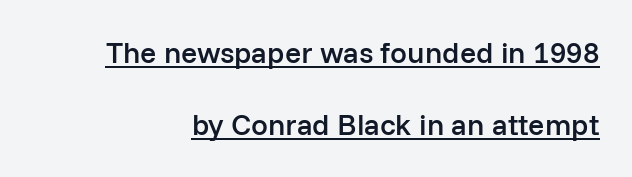
Q: Is the text bold? A: Semi-bold.
Q: Is the text italic (slanted)? A: No, it is upright.
Q: Is the typeface a serif or a sans-serif typeface? A: Sans-serif.
Q: Is the text underlined? A: Yes.
Q: Is the spacing between letters normal or unusually wide? A: Normal.
Q: Is the spacing between lines tight, normal or loose? A: Loose.
Q: Width (condensed, normal, or wide)? A: Normal.
Q: Stroke contrast? A: Low.
Q: x-height? A: Medium.
Q: Monospaced? A: No.
